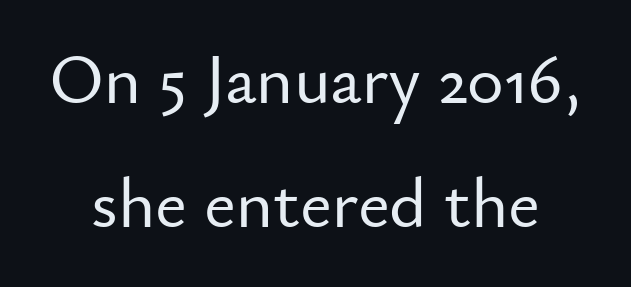
{"serif": "no", "italic": "no", "width": "normal", "stroke_contrast": "low", "x_height": "small", "monospaced": "no", "underline": "no", "line_spacing_ratio": 1.77, "letter_spacing": "normal", "letter_spacing_em": 0.0, "glyph_px": 70}
